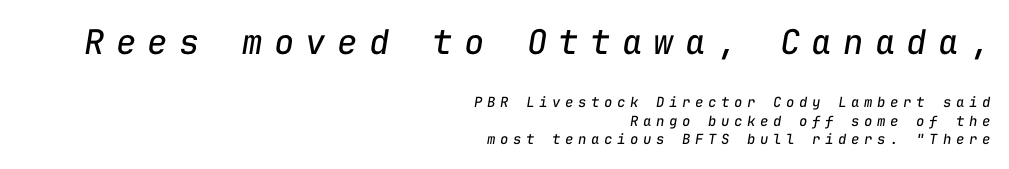
Horizontal alignment here is rightward, an uncommon choice for prose. Just letters on the line, the space beneath them empty. The passage shown is typed in a monospace face where columns stay perfectly aligned. The emphasis by scale lands on block number one, above. Letters have the restrained weight of plain body copy at most. The letters are spread apart with noticeably loose tracking.
